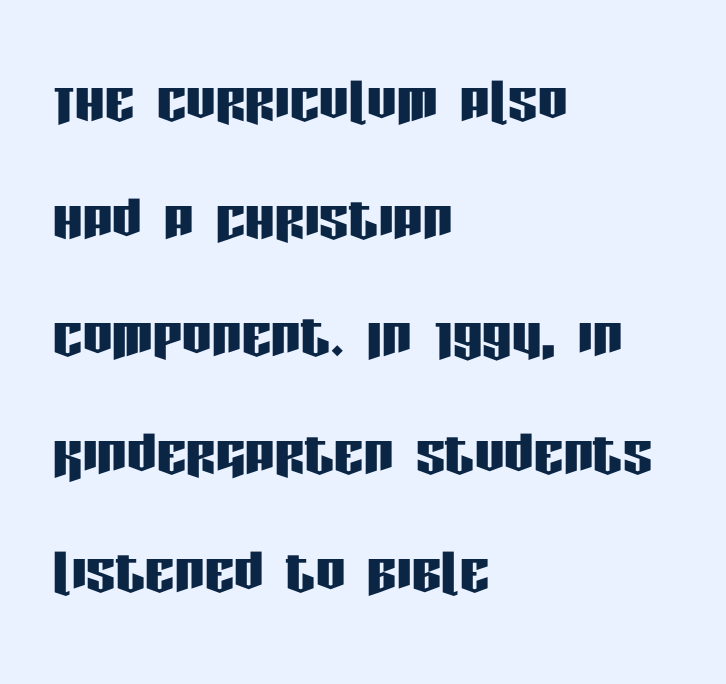
Reading down the block, your eye returns to a fixed left position each line. Observe the absence of serifs on each vertical stroke in this sample. The passage shown has conventional tracking throughout. The letters advance in unequal steps, a hallmark of proportional type. Only glyphs here, with clear space below each row.
